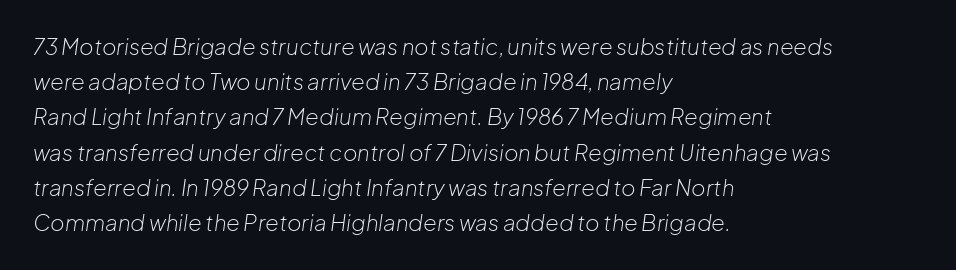
Evenly set lines give the paragraph a standard silhouette. Glyph-to-glyph distance matches everyday printed text. The axis of the letterforms is tilted away from vertical. Each line starts at the same left margin while the right side varies. No letter is thick-stroked: the sample isn't bold. Nobody drew a line under any word here.
